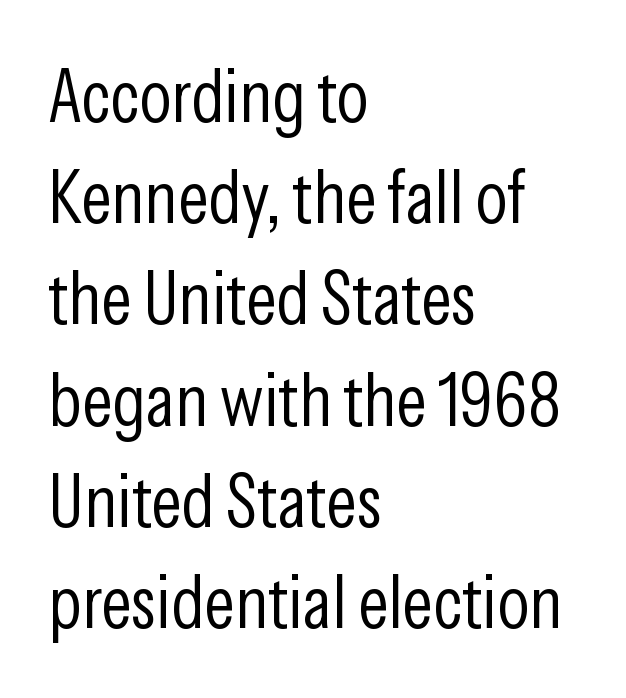
Q: Is the text bold? A: No.
Q: Is the text italic (slanted)? A: No, it is upright.
Q: Is the typeface a serif or a sans-serif typeface? A: Sans-serif.
Q: Is the text underlined? A: No.
Q: How is the paragraph aligned? A: Left-aligned.
Q: Is the spacing between letters normal or unusually wide? A: Normal.
Q: Is the spacing between lines tight, normal or loose? A: Normal.
Q: Width (condensed, normal, or wide)? A: Condensed.
Q: Stroke contrast? A: Low.
Q: x-height? A: Medium.
Q: Monospaced? A: No.
